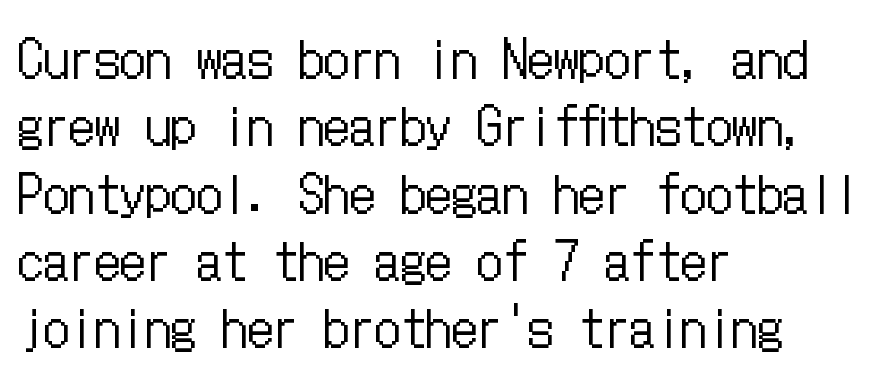
Q: Is the text bold? A: No.
Q: Is the text italic (slanted)? A: No, it is upright.
Q: Is the text underlined? A: No.
Q: How is the paragraph aligned? A: Left-aligned.
Q: Is the spacing between letters normal or unusually wide? A: Normal.
Q: Is the spacing between lines tight, normal or loose? A: Normal.
Q: Width (condensed, normal, or wide)? A: Condensed.
Q: Stroke contrast? A: Low.
Q: x-height? A: Medium.
